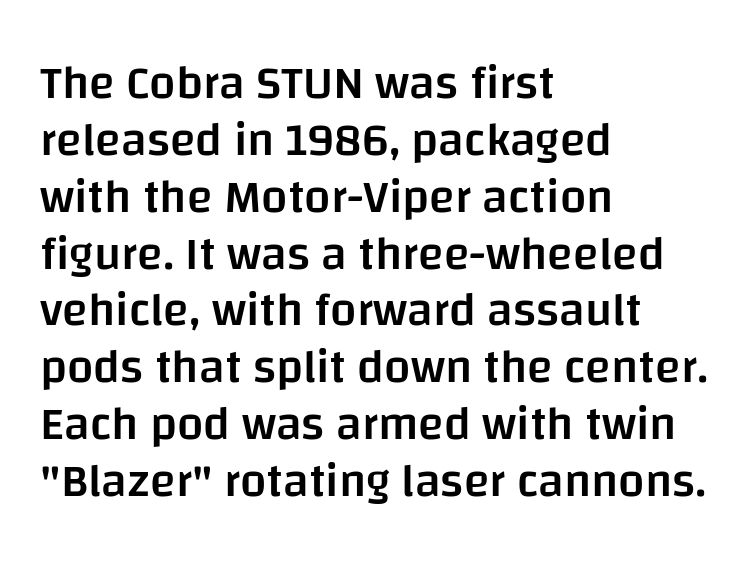
The space directly below the letters is spotless. No italicization has been applied; the sample stays upright. Where is the straight margin? On the left. These lines are composed in type without serifs. Varying glyph widths throughout — classic text-font behaviour. Every letter is mildly thick-stroked: semibold rather than bold.
